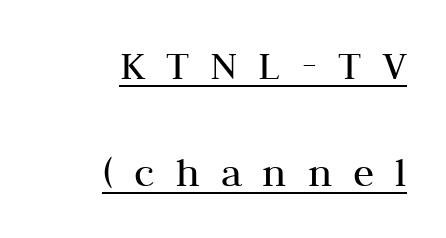
The image shows 43 px regular-weight serif type, upright; set right-aligned, loose line spacing (2.49x), unusually wide letter spacing (+0.49 em), underlined; medium stroke contrast and a medium x-height.
